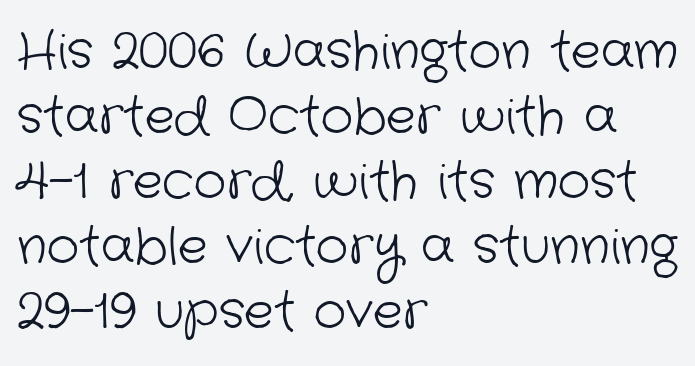
Q: Is the text bold? A: No.
Q: Is the typeface a serif or a sans-serif typeface? A: Sans-serif.
Q: Is the text underlined? A: No.
Q: How is the paragraph aligned? A: Left-aligned.
Q: Is the spacing between letters normal or unusually wide? A: Normal.
Q: Is the spacing between lines tight, normal or loose? A: Normal.
Q: Width (condensed, normal, or wide)? A: Normal.
Q: Stroke contrast? A: Low.
Q: x-height? A: Medium.
Q: Monospaced? A: No.
